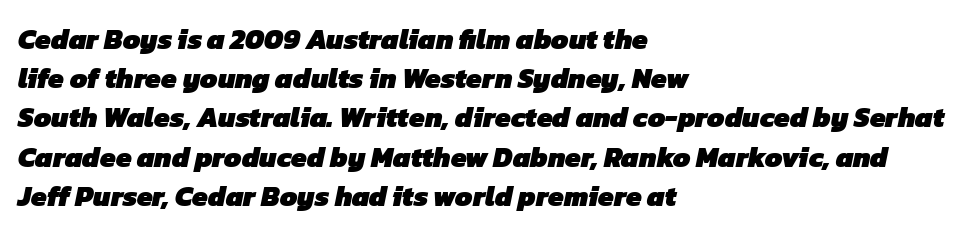
You could not count columns in this text — the font is proportionally spaced. The passage shown is typeset with a sans-serif family. Pretty heavy lettering here — definitely bold. The baseline area is clear. Each line starts at the same left margin while the right side varies.
